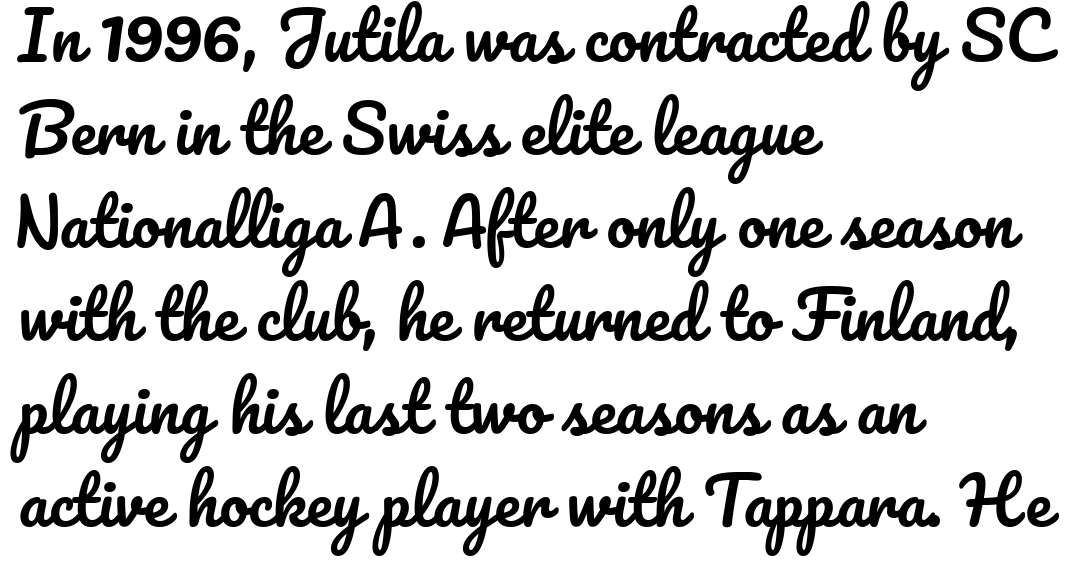
{"width": "normal", "stroke_contrast": "low", "x_height": "small", "monospaced": "no", "underline": "no", "align": "left", "line_spacing": "normal", "line_spacing_ratio": 1.43, "letter_spacing": "normal", "letter_spacing_em": 0.0, "glyph_px": 65}
